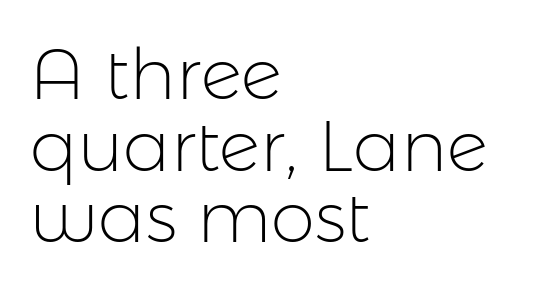
Q: Is the text bold? A: No.
Q: Is the text italic (slanted)? A: No, it is upright.
Q: Is the typeface a serif or a sans-serif typeface? A: Sans-serif.
Q: Is the text underlined? A: No.
Q: How is the paragraph aligned? A: Left-aligned.
Q: Is the spacing between letters normal or unusually wide? A: Normal.
Q: Is the spacing between lines tight, normal or loose? A: Tight.
Q: Width (condensed, normal, or wide)? A: Normal.
Q: Stroke contrast? A: Low.
Q: x-height? A: Medium.
Q: Monospaced? A: No.
